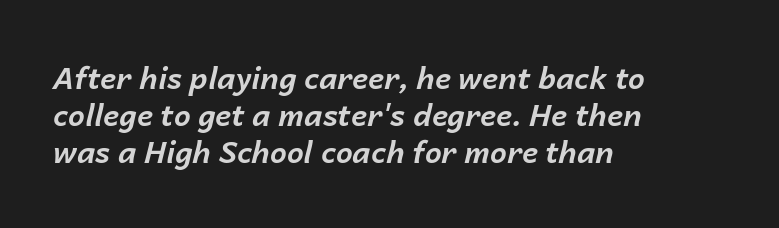
{"italic": "yes", "lean": "right", "slant_degrees": 14, "bold": "yes", "weight": "bold", "width": "normal", "stroke_contrast": "low", "x_height": "medium", "monospaced": "no", "underline": "no", "align": "left", "line_spacing_ratio": 1.24, "letter_spacing": "normal", "letter_spacing_em": 0.0, "glyph_px": 30}
